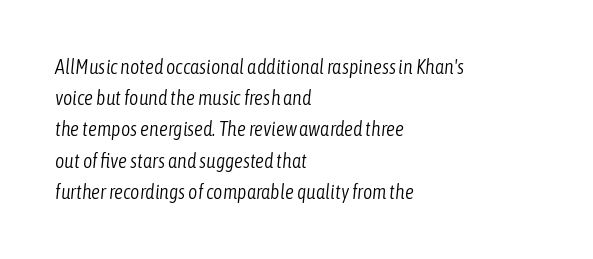
Q: Is the text bold? A: No.
Q: Is the text italic (slanted)? A: Yes, it leans right by about 6 degrees.
Q: Is the text underlined? A: No.
Q: How is the paragraph aligned? A: Left-aligned.
Q: Is the spacing between letters normal or unusually wide? A: Normal.
Q: Is the spacing between lines tight, normal or loose? A: Normal.
